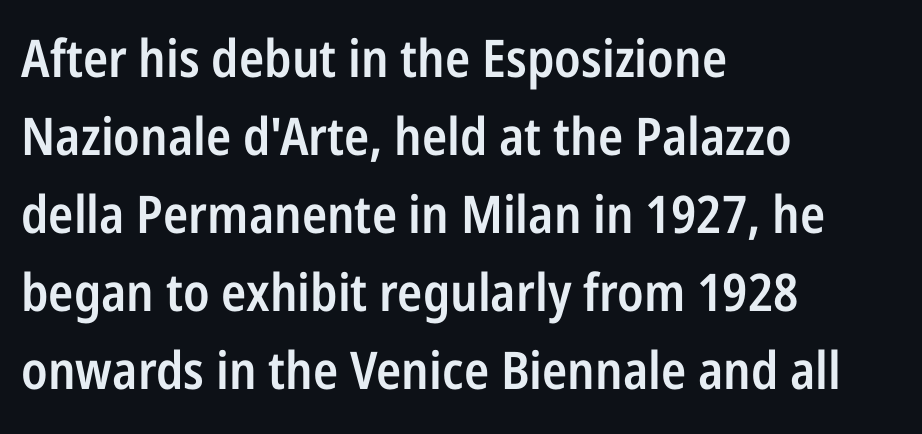
Check under the words: just untouched page. Posture: straight, roman, zero tilt. This sample uses a sans-serif face. The font is running at a semibold setting, under full bold. Letter spacing: default. Note the varied advance widths — an 'i' is clearly narrower than an 'm'.
